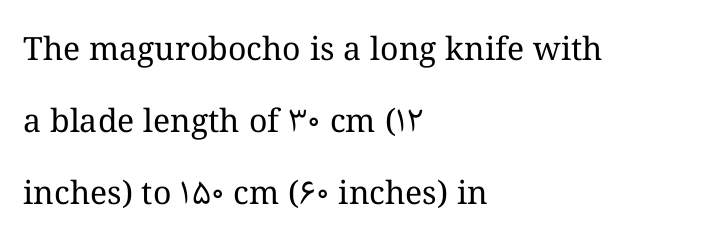
{"italic": "no", "bold": "no", "weight": "regular", "width": "normal", "stroke_contrast": "medium", "x_height": "medium", "monospaced": "no", "underline": "no", "align": "left", "line_spacing": "loose", "line_spacing_ratio": 2.25, "letter_spacing": "normal", "letter_spacing_em": 0.0, "glyph_px": 32}
